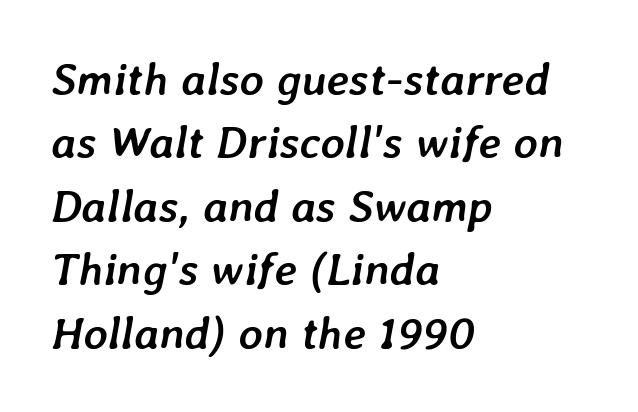
Q: Is the text bold? A: Yes.
Q: Is the text italic (slanted)? A: Yes, it leans right by about 7 degrees.
Q: Is the text underlined? A: No.
Q: How is the paragraph aligned? A: Left-aligned.
Q: Is the spacing between letters normal or unusually wide? A: Normal.
Q: Is the spacing between lines tight, normal or loose? A: Normal.
Q: Width (condensed, normal, or wide)? A: Normal.
Q: Stroke contrast? A: Low.
Q: x-height? A: Medium.
Q: Monospaced? A: No.
